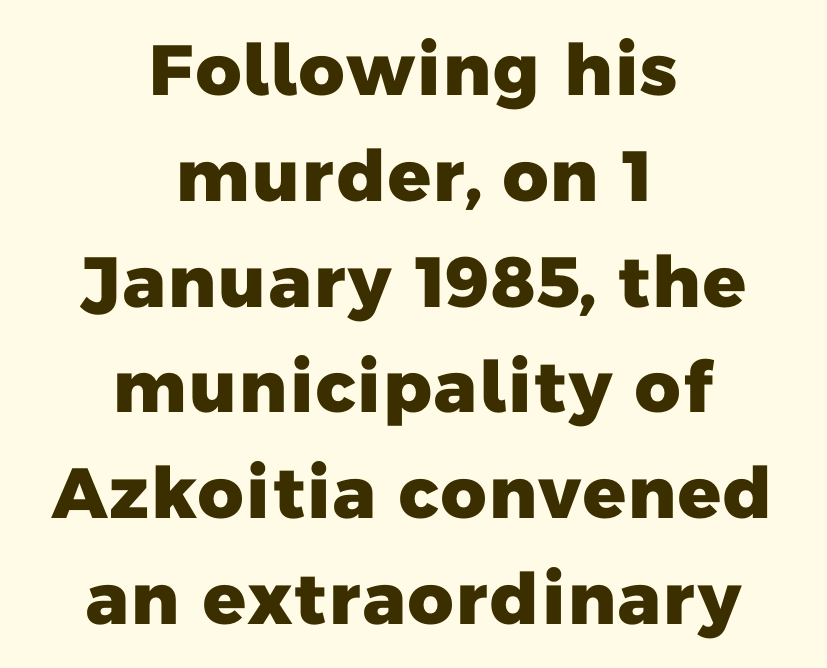
The image shows 71 px heavy sans-serif type; set centered, normal line spacing (1.49x), normal letter spacing, not underlined; low stroke contrast and a medium x-height.
